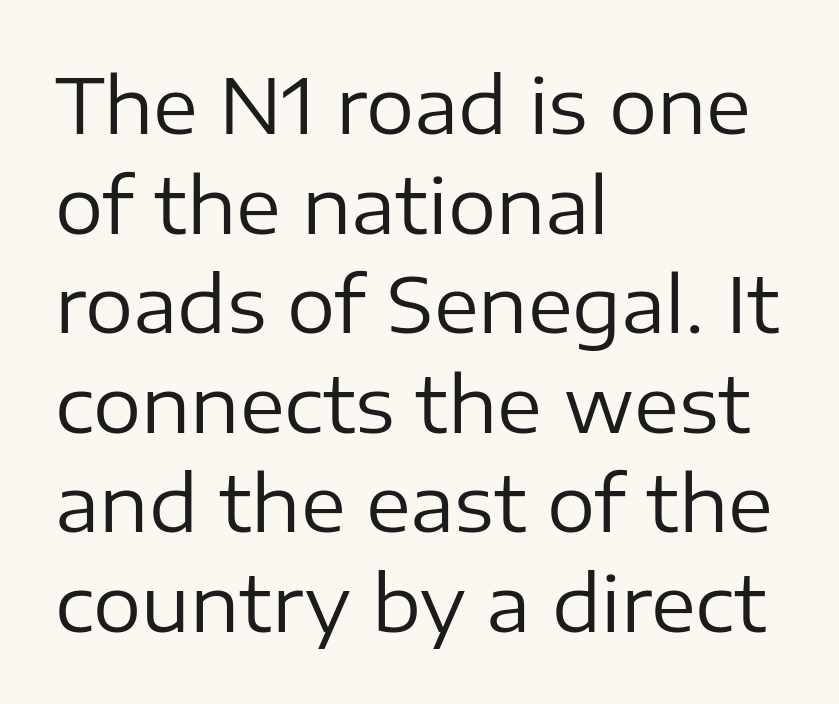
Q: Is the text bold? A: No.
Q: Is the text italic (slanted)? A: No, it is upright.
Q: Is the typeface a serif or a sans-serif typeface? A: Sans-serif.
Q: Is the text underlined? A: No.
Q: How is the paragraph aligned? A: Left-aligned.
Q: Is the spacing between letters normal or unusually wide? A: Normal.
Q: Is the spacing between lines tight, normal or loose? A: Normal.
Q: Width (condensed, normal, or wide)? A: Normal.
Q: Stroke contrast? A: Low.
Q: x-height? A: Medium.
Q: Monospaced? A: No.
